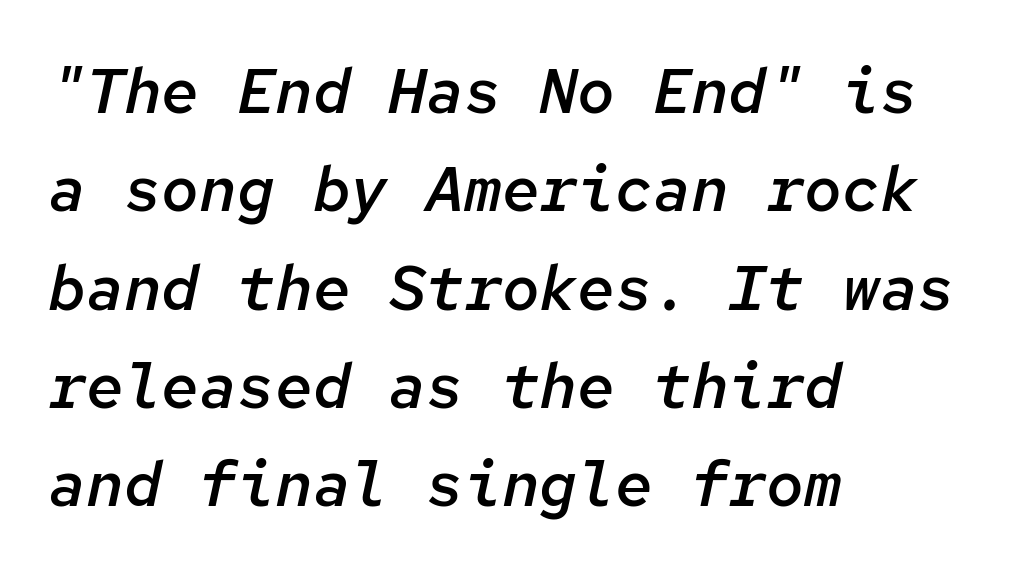
Leftover space on each line is placed entirely after the last word. This sample has the even, mechanical cadence of fixed-width lettering. The face used here is a semibold: visibly heavier than regular, lighter than bold. Students, observe: this is what conventionally led text looks like.
